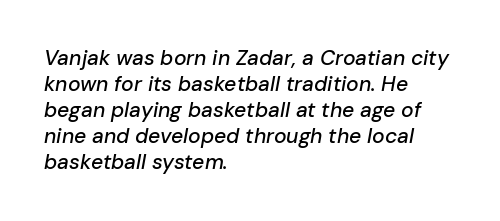
Compared with ordinary roman type, these characters are visibly tilted. A bare baseline throughout the passage. Between one letter and the next there's only the usual sliver of space. Leftover space on each line is placed entirely after the last word.
